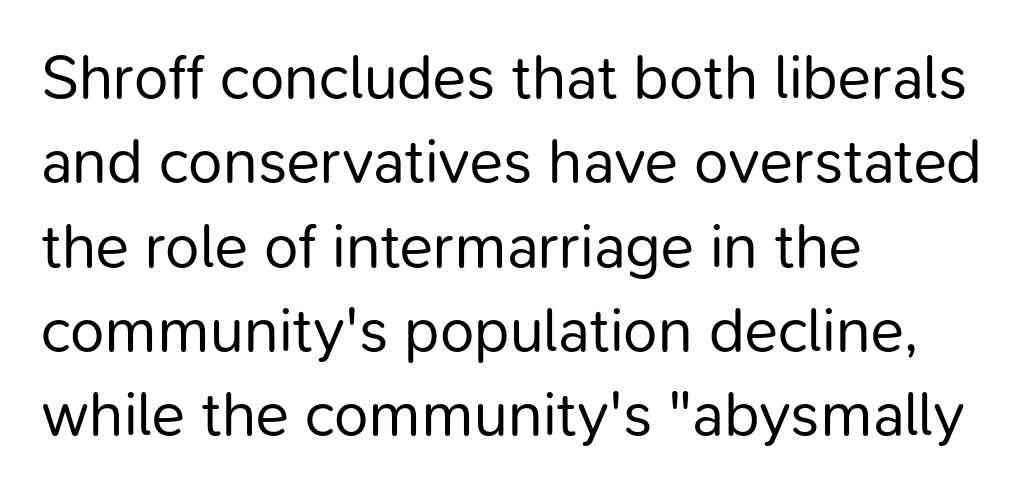
Observe the absence of serifs on each vertical stroke in this sample. Ink coverage per letter is moderate at most. Is this a fixed-width face? No — the glyphs have proportional, varying widths. Where is the straight margin? On the left. A normal amount of white space separates one row of letters from the next.
